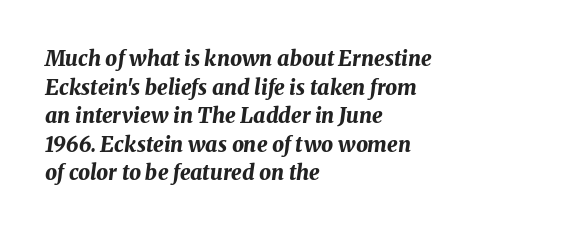
{"italic": "yes", "lean": "right", "slant_degrees": 8, "bold": "yes", "underline": "no", "align": "left", "line_spacing": "normal", "line_spacing_ratio": 1.36, "letter_spacing": "normal", "letter_spacing_em": 0.0, "glyph_px": 21}
